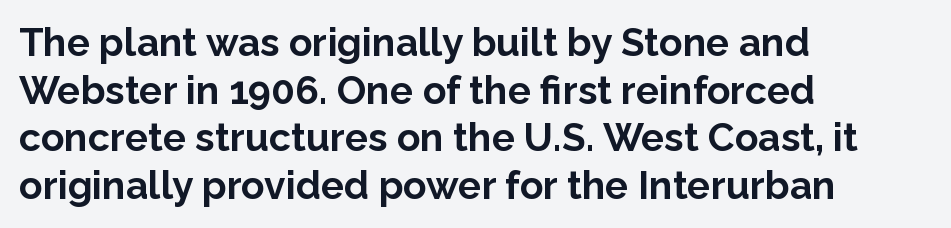
Q: Is the text bold? A: Yes.
Q: Is the text italic (slanted)? A: No, it is upright.
Q: Is the typeface a serif or a sans-serif typeface? A: Sans-serif.
Q: Is the text underlined? A: No.
Q: How is the paragraph aligned? A: Left-aligned.
Q: Is the spacing between letters normal or unusually wide? A: Normal.
Q: Width (condensed, normal, or wide)? A: Normal.
Q: Stroke contrast? A: Low.
Q: x-height? A: Medium.
Q: Monospaced? A: No.
